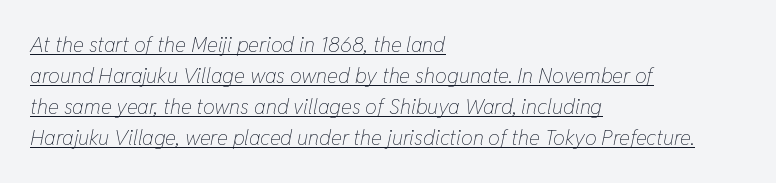
{"italic": "yes", "lean": "right", "slant_degrees": 11, "bold": "no", "underline": "yes", "align": "left", "line_spacing": "normal", "line_spacing_ratio": 1.48, "letter_spacing": "normal", "letter_spacing_em": 0.0, "glyph_px": 21}
